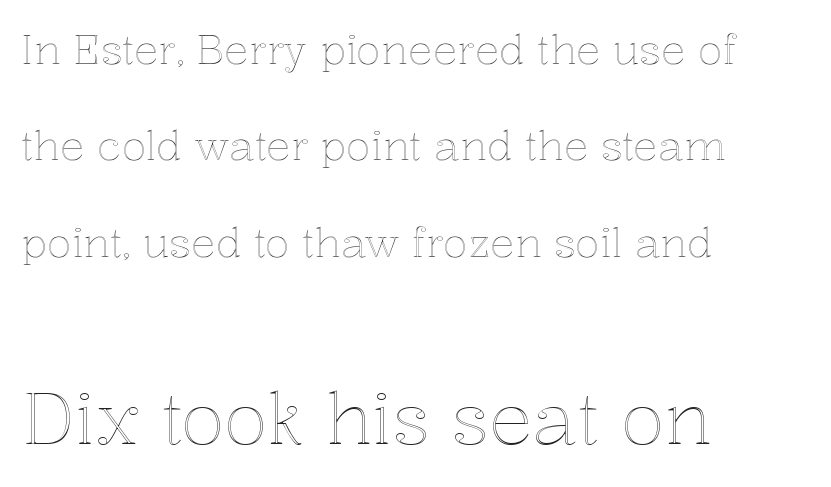
{"italic": "no", "width": "normal", "x_height": "medium", "monospaced": "no", "underline": "no", "align": "left", "line_spacing": "loose", "line_spacing_ratio": 2.35, "letter_spacing": "normal", "letter_spacing_em": 0.0, "larger_block": "second", "size_ratio": 1.76, "glyph_px": 72}
